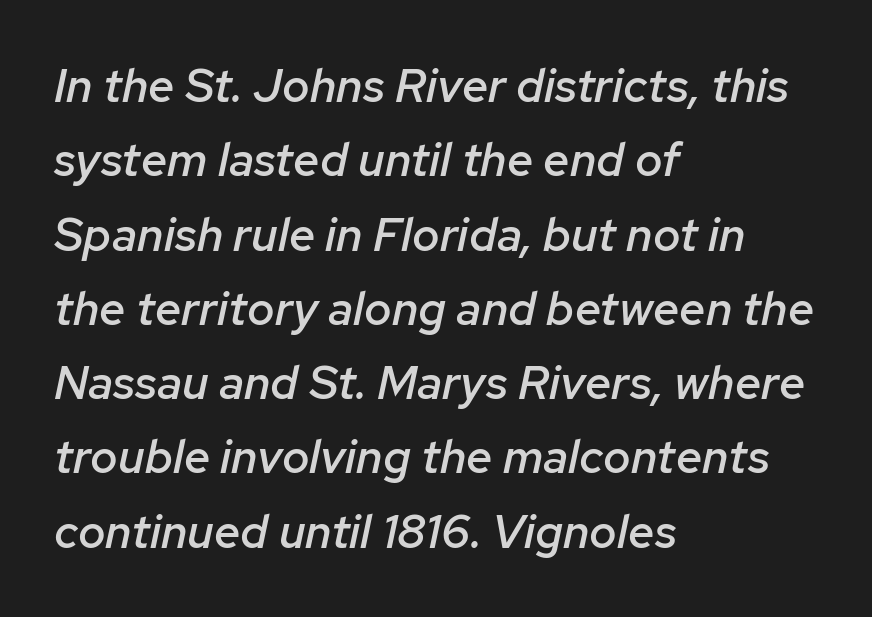
Q: Is the text bold? A: Semi-bold.
Q: Is the text italic (slanted)? A: Yes, it leans right by about 12 degrees.
Q: Is the text underlined? A: No.
Q: How is the paragraph aligned? A: Left-aligned.
Q: Is the spacing between letters normal or unusually wide? A: Normal.
Q: Is the spacing between lines tight, normal or loose? A: Normal.
Q: Width (condensed, normal, or wide)? A: Normal.
Q: Stroke contrast? A: Low.
Q: x-height? A: Medium.
Q: Monospaced? A: No.
